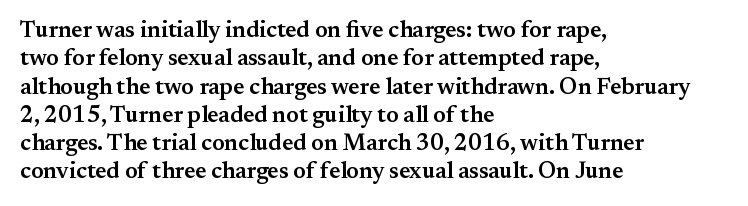
Is the letter spacing exaggerated? No — it looks like the ordinary default. Do the letters lean? They stand straight. Is the type bold? Partly — it's a semibold, heavier than regular but not fully bold. Lines of text with bare space underneath. The text block is weighted toward the left margin, trailing off unevenly rightward.
